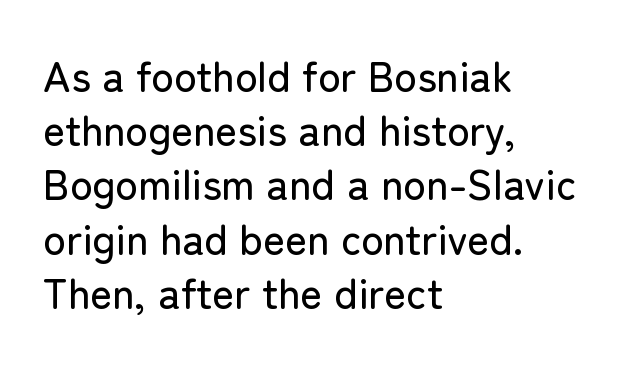
Q: Is the text italic (slanted)? A: No, it is upright.
Q: Is the typeface a serif or a sans-serif typeface? A: Sans-serif.
Q: Is the text underlined? A: No.
Q: How is the paragraph aligned? A: Left-aligned.
Q: Is the spacing between letters normal or unusually wide? A: Normal.
Q: Is the spacing between lines tight, normal or loose? A: Normal.
Q: Width (condensed, normal, or wide)? A: Normal.
Q: Stroke contrast? A: Low.
Q: x-height? A: Medium.
Q: Monospaced? A: No.
